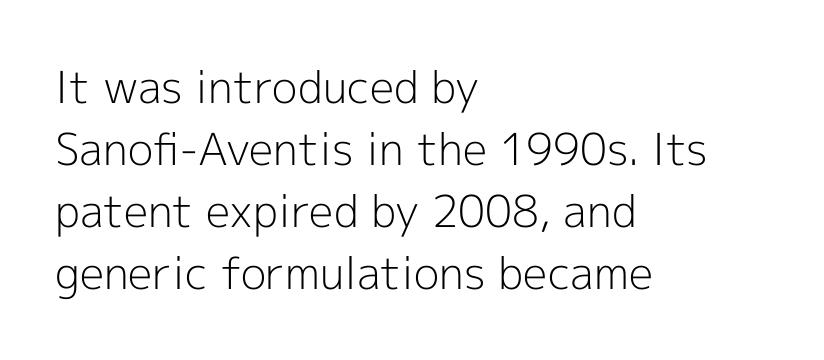
{"serif": "no", "italic": "no", "bold": "no", "weight": "light", "width": "normal", "x_height": "medium", "monospaced": "no", "underline": "no", "align": "left", "line_spacing": "normal", "line_spacing_ratio": 1.41, "letter_spacing": "normal", "letter_spacing_em": 0.0, "glyph_px": 44}
